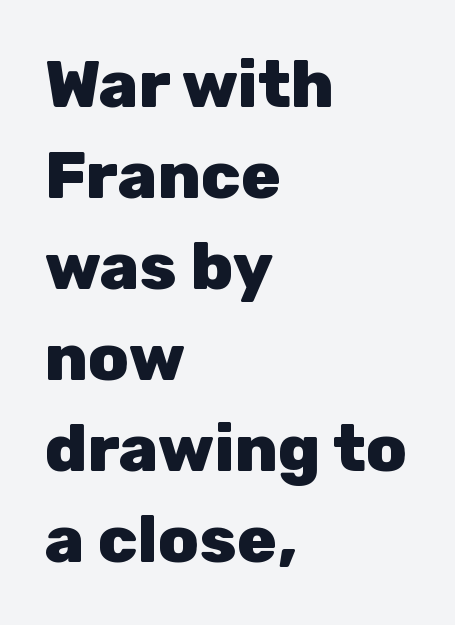
Q: Is the text bold? A: Yes.
Q: Is the text italic (slanted)? A: No, it is upright.
Q: Is the typeface a serif or a sans-serif typeface? A: Sans-serif.
Q: Is the text underlined? A: No.
Q: How is the paragraph aligned? A: Left-aligned.
Q: Is the spacing between letters normal or unusually wide? A: Normal.
Q: Is the spacing between lines tight, normal or loose? A: Normal.
Q: Width (condensed, normal, or wide)? A: Normal.
Q: Stroke contrast? A: Low.
Q: x-height? A: Medium.
Q: Monospaced? A: No.
